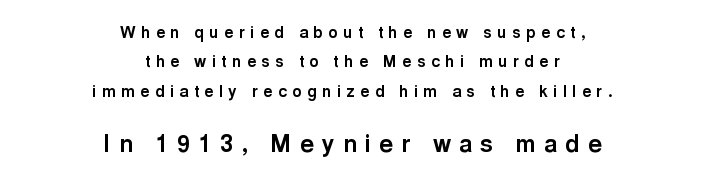
The image shows 24 px bold type, upright; set centered, line spacing 1.83x, unusually wide letter spacing (+0.34 em), not underlined; the second (bottom) block is 1.5x larger.
